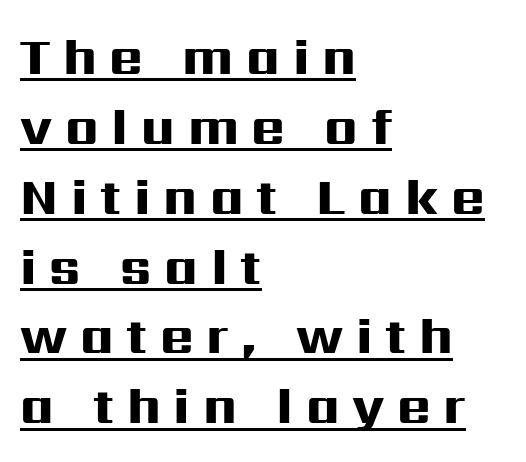
Q: Is the text bold? A: Yes.
Q: Is the text italic (slanted)? A: No, it is upright.
Q: Is the typeface a serif or a sans-serif typeface? A: Sans-serif.
Q: Is the text underlined? A: Yes.
Q: How is the paragraph aligned? A: Left-aligned.
Q: Is the spacing between letters normal or unusually wide? A: Unusually wide.
Q: Is the spacing between lines tight, normal or loose? A: Normal.
Q: Width (condensed, normal, or wide)? A: Wide.
Q: Stroke contrast? A: High.
Q: x-height? A: Medium.
Q: Monospaced? A: No.
